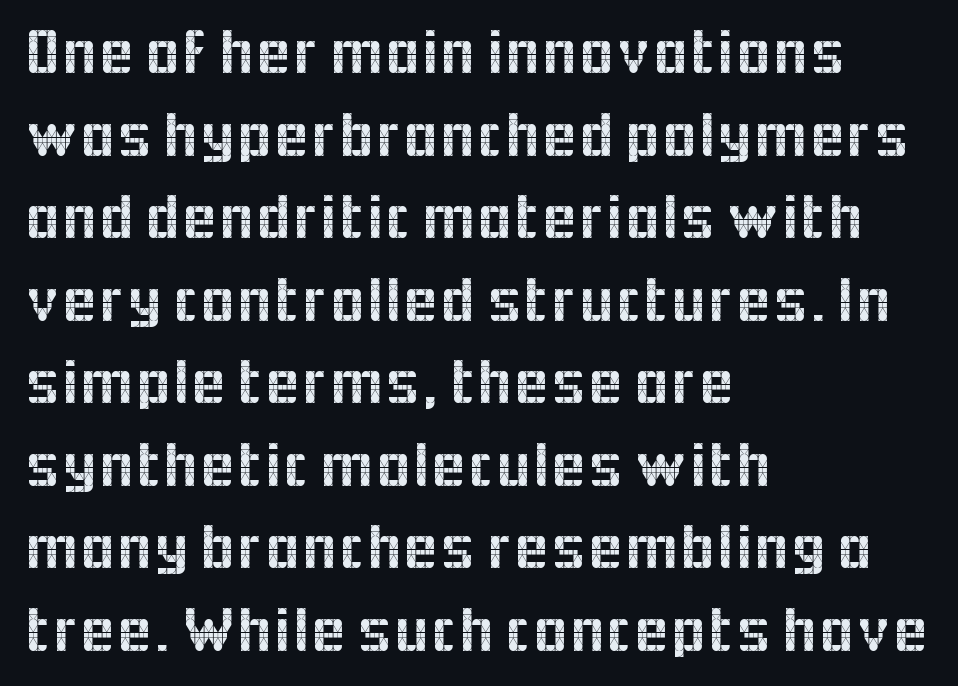
{"serif": "no", "italic": "no", "width": "normal", "x_height": "medium", "monospaced": "no", "underline": "no", "align": "left", "line_spacing": "normal", "line_spacing_ratio": 1.27, "letter_spacing": "normal", "letter_spacing_em": 0.0, "glyph_px": 65}
